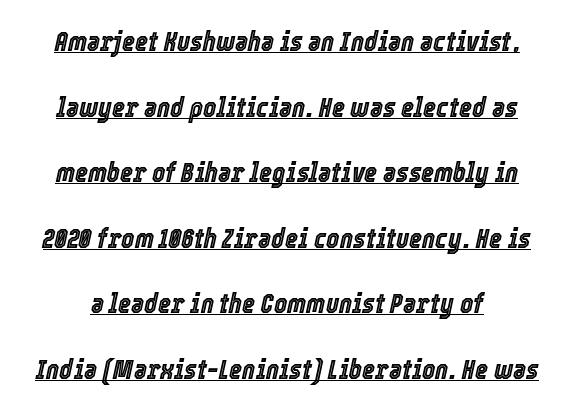
Reading down the column, the eye jumps a long way to each next line. The lettering is marked with a stroke running underneath it. Spacing between characters is what you'd get straight out of the box. You could not count columns in this text — the font is proportionally spaced.
